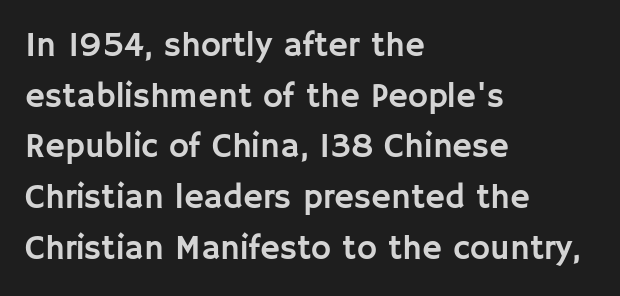
Q: Is the text italic (slanted)? A: No, it is upright.
Q: Is the typeface a serif or a sans-serif typeface? A: Sans-serif.
Q: Is the text underlined? A: No.
Q: How is the paragraph aligned? A: Left-aligned.
Q: Is the spacing between letters normal or unusually wide? A: Normal.
Q: Is the spacing between lines tight, normal or loose? A: Normal.
Q: Width (condensed, normal, or wide)? A: Normal.
Q: Stroke contrast? A: Low.
Q: x-height? A: Large.
Q: Monospaced? A: No.
